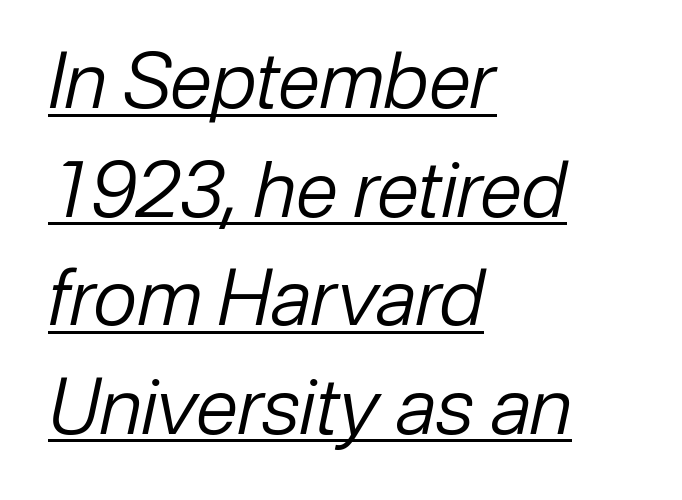
The image shows 77 px regular-weight type, italic (leaning right); set left-aligned, normal line spacing (1.41x), normal letter spacing, underlined; low stroke contrast and a medium x-height.
